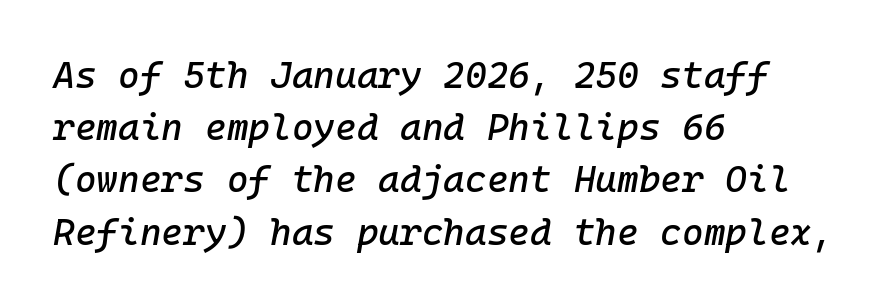
The image shows 37 px text type, italic (leaning right); set left-aligned, normal line spacing (1.41x), normal letter spacing, not underlined; low stroke contrast and a medium x-height.
